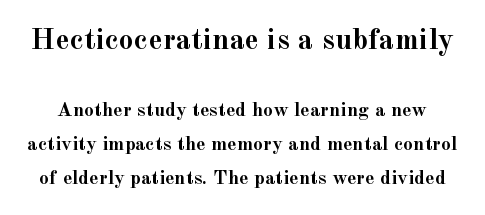
The image shows 30 px semibold serif type, upright; set normal line spacing (1.68x), normal letter spacing, not underlined; the first (top) block is 1.5x larger; a small x-height.
